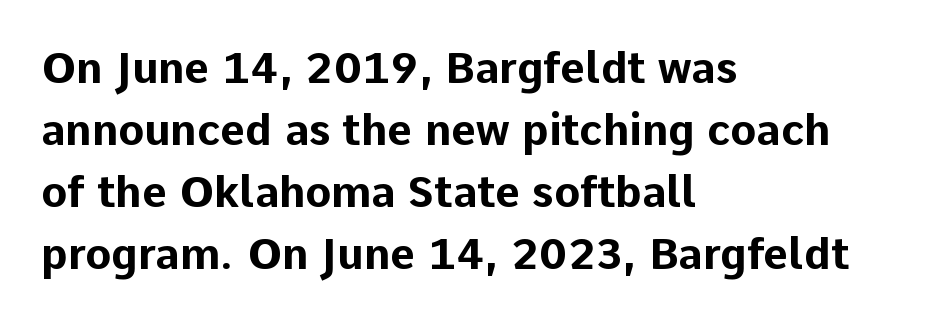
Q: Is the text bold? A: Yes.
Q: Is the text italic (slanted)? A: No, it is upright.
Q: Is the typeface a serif or a sans-serif typeface? A: Sans-serif.
Q: Is the text underlined? A: No.
Q: How is the paragraph aligned? A: Left-aligned.
Q: Is the spacing between letters normal or unusually wide? A: Normal.
Q: Is the spacing between lines tight, normal or loose? A: Normal.
Q: Width (condensed, normal, or wide)? A: Normal.
Q: Stroke contrast? A: Low.
Q: x-height? A: Medium.
Q: Monospaced? A: No.
